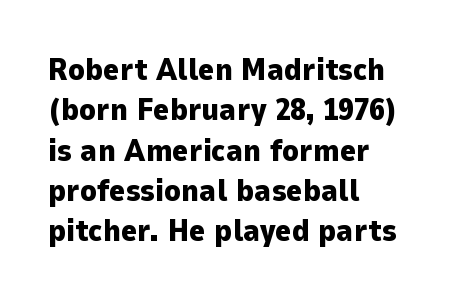
This block has exactly the height ordinary leading produces. Nothing unusual about the tracking: characters are spaced as the font intends. Unmarked baselines from the first word to the last. A sans-serif font was chosen for this passage. The passage is arranged the way most books set body copy — flush left. Think of a printed novel: that variable character pitch is what you see here.
